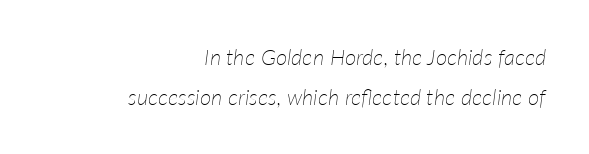
Short note: letters normally spaced. Horizontally, the lines are justified to the trailing edge only. The space directly below the letters is spotless. Unbolded letterforms with no extra heft. The text carries the slant typical of an italic or oblique font.
